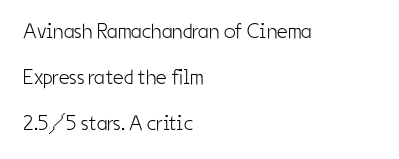
The image shows 21 px text type, upright; set left-aligned, loose line spacing (2.2x), normal letter spacing, not underlined.
